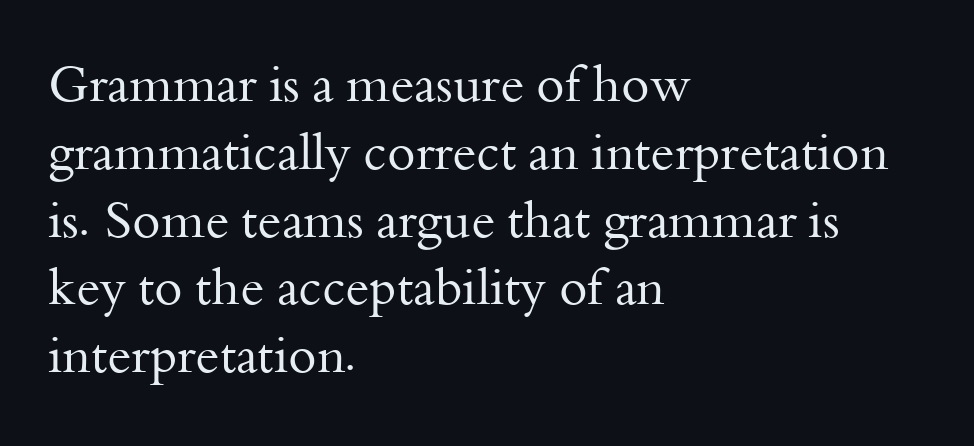
The image shows 51 px regular-weight serif type, upright; set left-aligned, normal line spacing (1.33x), normal letter spacing, not underlined; medium stroke contrast and a small x-height.
